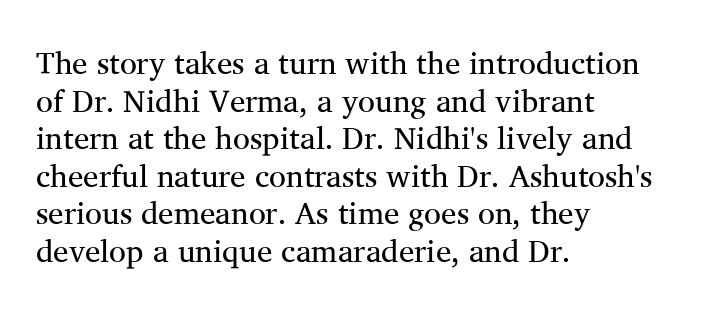
{"serif": "yes", "italic": "no", "bold": "no", "weight": "regular", "width": "normal", "stroke_contrast": "medium", "x_height": "medium", "monospaced": "no", "underline": "no", "align": "left", "line_spacing_ratio": 1.21, "letter_spacing": "normal", "letter_spacing_em": 0.0, "glyph_px": 31}
